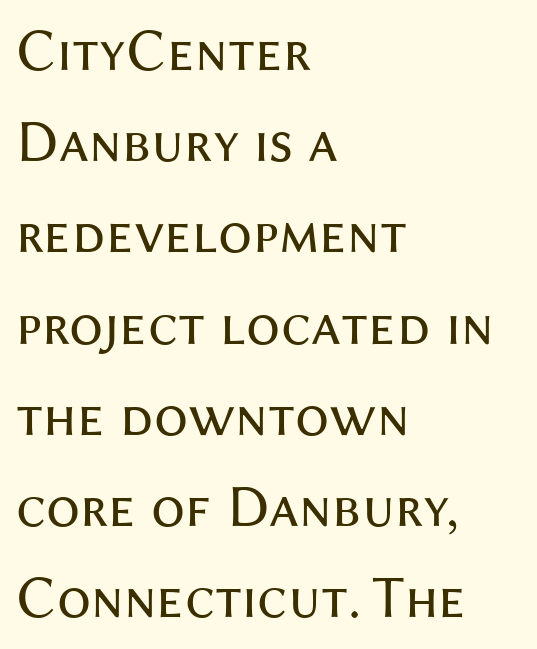
Q: Is the text bold? A: No.
Q: Is the text italic (slanted)? A: No, it is upright.
Q: Is the typeface a serif or a sans-serif typeface? A: Sans-serif.
Q: Is the text underlined? A: No.
Q: How is the paragraph aligned? A: Left-aligned.
Q: Is the spacing between letters normal or unusually wide? A: Normal.
Q: Is the spacing between lines tight, normal or loose? A: Normal.
Q: Width (condensed, normal, or wide)? A: Normal.
Q: Stroke contrast? A: Medium.
Q: x-height? A: Medium.
Q: Monospaced? A: No.
